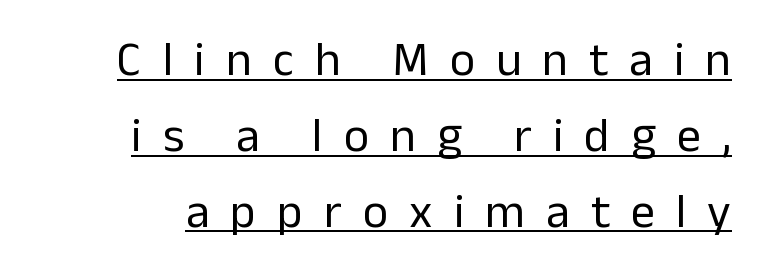
Q: Is the text bold? A: No.
Q: Is the text italic (slanted)? A: No, it is upright.
Q: Is the typeface a serif or a sans-serif typeface? A: Sans-serif.
Q: Is the text underlined? A: Yes.
Q: Is the spacing between letters normal or unusually wide? A: Unusually wide.
Q: Is the spacing between lines tight, normal or loose? A: Normal.
Q: Width (condensed, normal, or wide)? A: Normal.
Q: Stroke contrast? A: Low.
Q: x-height? A: Medium.
Q: Monospaced? A: No.
